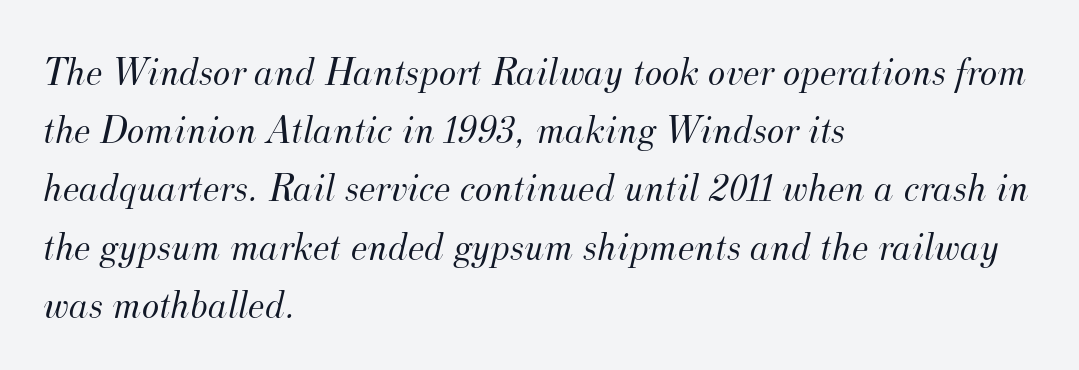
Q: Is the text bold? A: No.
Q: Is the text italic (slanted)? A: Yes, it leans right by about 12 degrees.
Q: Is the typeface a serif or a sans-serif typeface? A: Serif.
Q: Is the text underlined? A: No.
Q: How is the paragraph aligned? A: Left-aligned.
Q: Is the spacing between letters normal or unusually wide? A: Normal.
Q: Is the spacing between lines tight, normal or loose? A: Normal.
Q: Width (condensed, normal, or wide)? A: Normal.
Q: Stroke contrast? A: Medium.
Q: x-height? A: Small.
Q: Monospaced? A: No.
